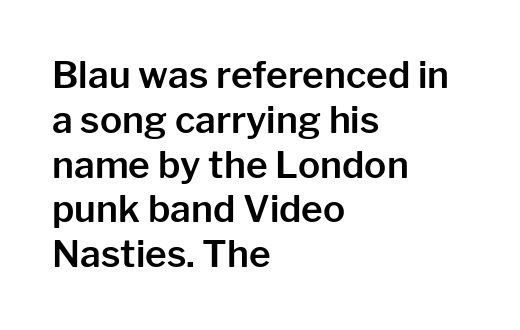
Q: Is the text italic (slanted)? A: No, it is upright.
Q: Is the typeface a serif or a sans-serif typeface? A: Sans-serif.
Q: Is the text underlined? A: No.
Q: How is the paragraph aligned? A: Left-aligned.
Q: Is the spacing between letters normal or unusually wide? A: Normal.
Q: Width (condensed, normal, or wide)? A: Normal.
Q: Stroke contrast? A: Low.
Q: x-height? A: Medium.
Q: Monospaced? A: No.
